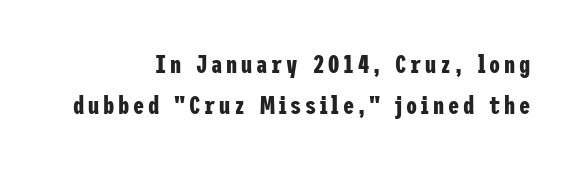
{"italic": "no", "bold": "yes", "underline": "no", "align": "right", "line_spacing": "normal", "line_spacing_ratio": 1.64, "glyph_px": 25}
